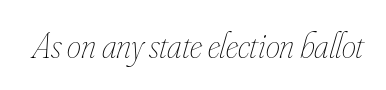
The image shows 36 px thin, condensed type, italic (leaning right); set normal letter spacing, not underlined; low stroke contrast and a small x-height.
